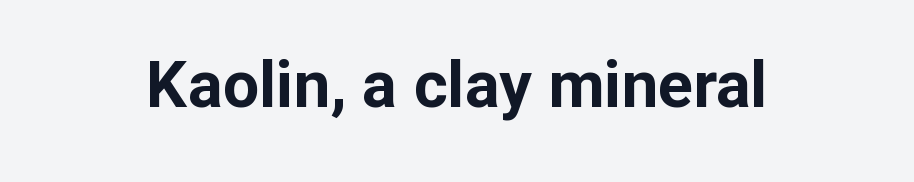
The image shows 65 px bold sans-serif type, upright; set centered, normal letter spacing, not underlined; low stroke contrast and a medium x-height.
